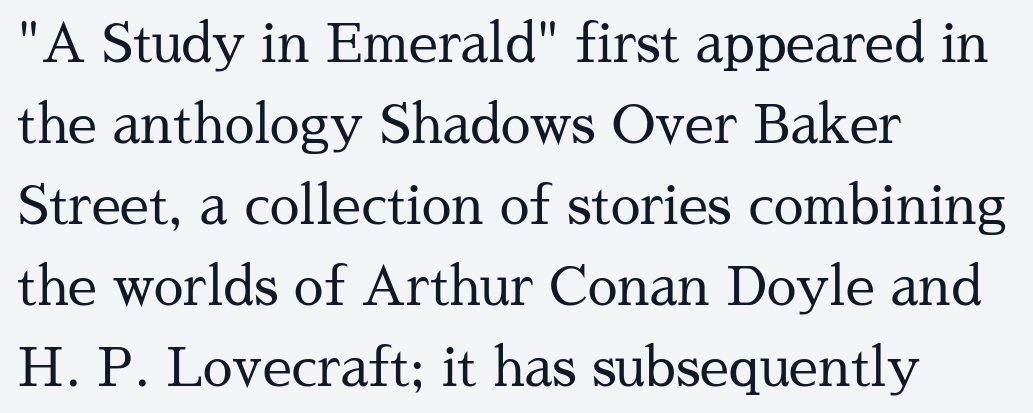
Q: Is the text bold? A: No.
Q: Is the text italic (slanted)? A: No, it is upright.
Q: Is the typeface a serif or a sans-serif typeface? A: Serif.
Q: Is the text underlined? A: No.
Q: How is the paragraph aligned? A: Left-aligned.
Q: Is the spacing between letters normal or unusually wide? A: Normal.
Q: Is the spacing between lines tight, normal or loose? A: Normal.
Q: Width (condensed, normal, or wide)? A: Normal.
Q: Stroke contrast? A: Medium.
Q: x-height? A: Medium.
Q: Monospaced? A: No.
